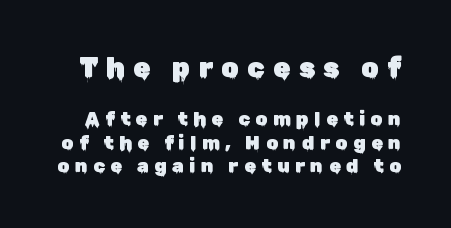
Top chunk: large. Bottom chunk: small. The face used here is proportionally spaced, like ordinary book or web type. Serif or sans? Sans — the stroke terminals are bare. Vertical strokes here are truly vertical. Check under the words: just untouched page. The line texture is sparse and dotted thanks to wide tracking.
